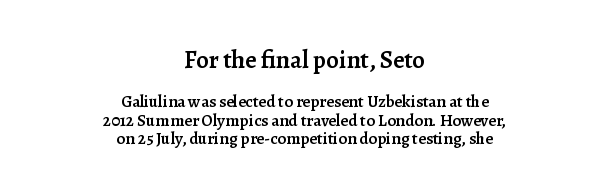
Q: Is the text bold? A: Semi-bold.
Q: Is the text italic (slanted)? A: No, it is upright.
Q: Is the text underlined? A: No.
Q: How is the paragraph aligned? A: Centered.
Q: Is the spacing between letters normal or unusually wide? A: Normal.
Q: Is the spacing between lines tight, normal or loose? A: Tight.
Q: Which block of text is set in a larger size, the first (top) or the second (bottom)? A: The first (top) one.
